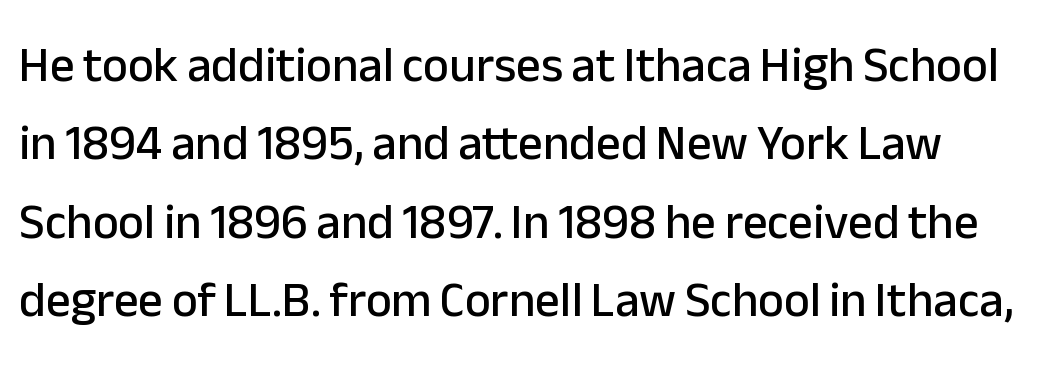
Examine the stroke ends and you'll find no serifs. The gaps between neighbouring characters are ordinary and unremarkable. Honestly, there is no underline to notice here at all. You can tell it's not italic because the verticals are truly vertical.
